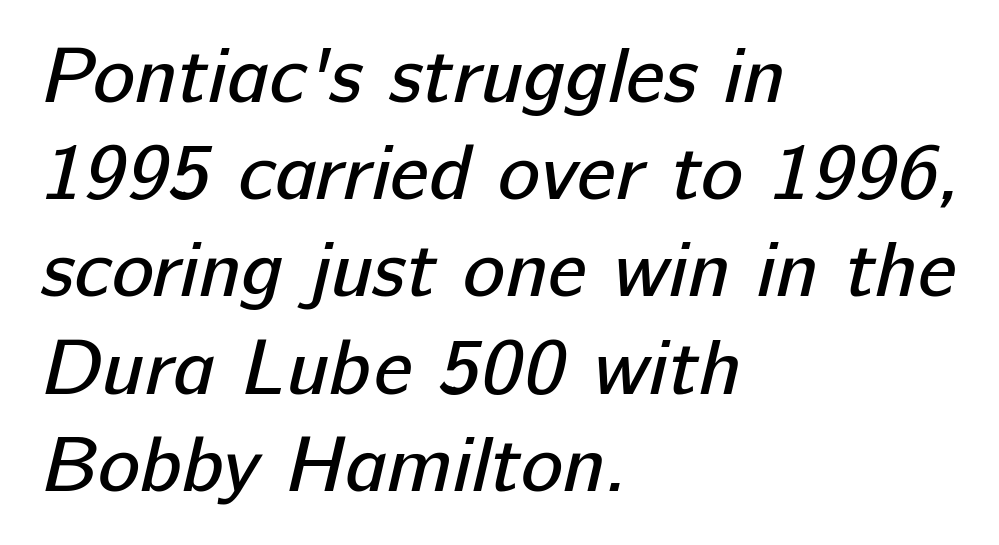
Q: Is the text bold? A: No.
Q: Is the typeface a serif or a sans-serif typeface? A: Sans-serif.
Q: Is the text underlined? A: No.
Q: How is the paragraph aligned? A: Left-aligned.
Q: Is the spacing between letters normal or unusually wide? A: Normal.
Q: Width (condensed, normal, or wide)? A: Normal.
Q: Stroke contrast? A: Low.
Q: x-height? A: Medium.
Q: Monospaced? A: No.
